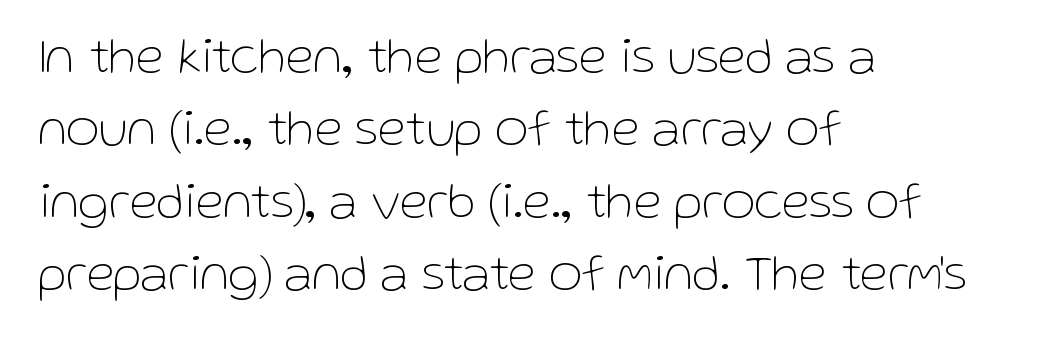
The image shows 51 px thin sans-serif type, upright; set left-aligned, normal line spacing (1.42x), normal letter spacing, not underlined; low stroke contrast and a medium x-height.
